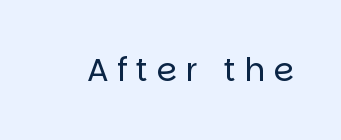
The image shows 32 px regular-weight sans-serif type, upright; set unusually wide letter spacing (+0.27 em), not underlined; low stroke contrast and a large x-height.
